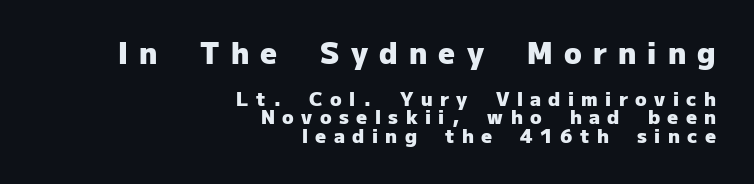
The more generous point size was reserved for the upper chunk. Students, this is bold: see how much ink each stroke carries. Does the leading feel generous? Not at all — it's pinched. Each line ends at the same right margin while the left side varies. Quick note: not italic, upright. A bare baseline throughout the passage.
